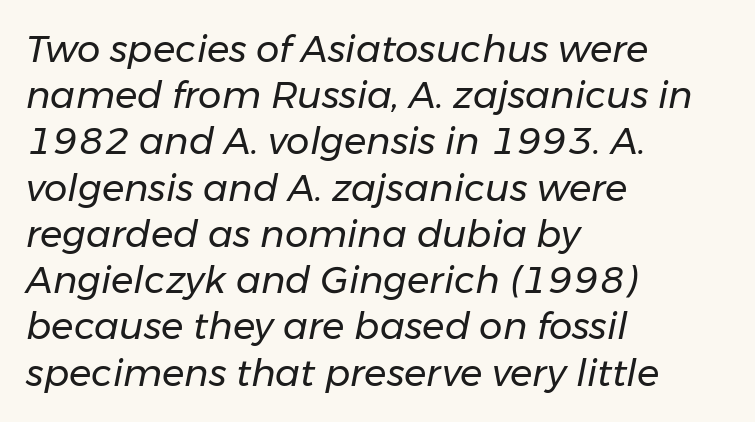
{"italic": "yes", "lean": "right", "slant_degrees": 11, "bold": "no", "weight": "regular", "width": "normal", "stroke_contrast": "low", "x_height": "medium", "monospaced": "no", "underline": "no", "align": "left", "line_spacing": "normal", "line_spacing_ratio": 1.25, "letter_spacing": "normal", "letter_spacing_em": 0.0, "glyph_px": 37}
